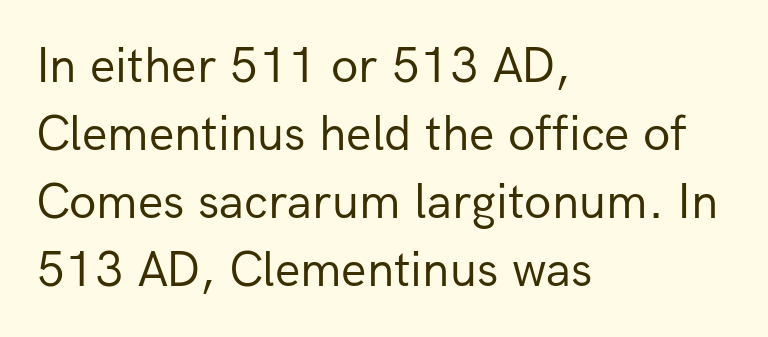
Q: Is the text bold? A: No.
Q: Is the text italic (slanted)? A: No, it is upright.
Q: Is the typeface a serif or a sans-serif typeface? A: Sans-serif.
Q: Is the text underlined? A: No.
Q: How is the paragraph aligned? A: Left-aligned.
Q: Is the spacing between letters normal or unusually wide? A: Normal.
Q: Is the spacing between lines tight, normal or loose? A: Normal.
Q: Width (condensed, normal, or wide)? A: Normal.
Q: Stroke contrast? A: Low.
Q: x-height? A: Medium.
Q: Monospaced? A: No.
